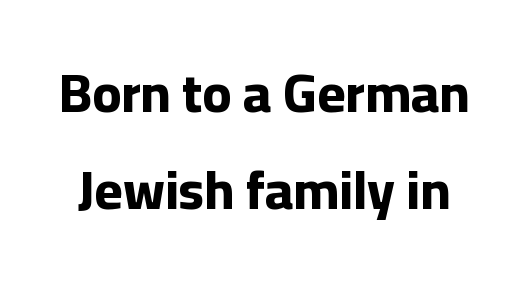
The image shows 54 px bold sans-serif type, upright; set line spacing 1.8x, normal letter spacing, not underlined; low stroke contrast and a medium x-height.
